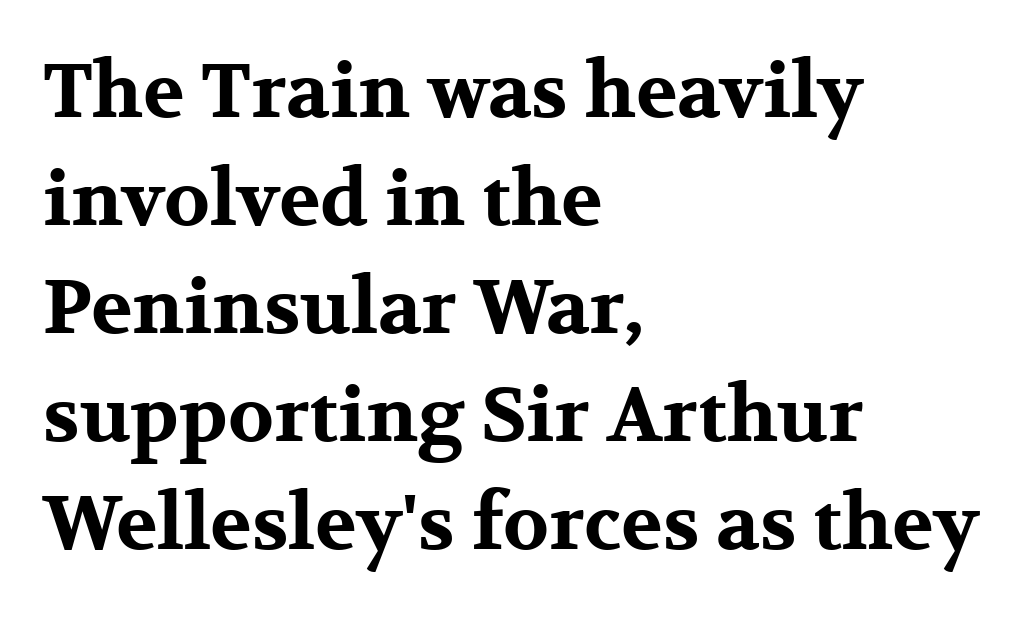
The image shows 76 px bold, wide serif type, upright; set left-aligned, normal line spacing (1.42x), normal letter spacing, not underlined; medium stroke contrast and a medium x-height.
